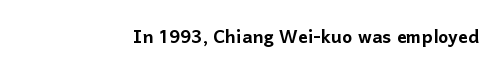
{"italic": "no", "underline": "no", "align": "right", "letter_spacing": "normal", "letter_spacing_em": 0.0, "glyph_px": 24}
